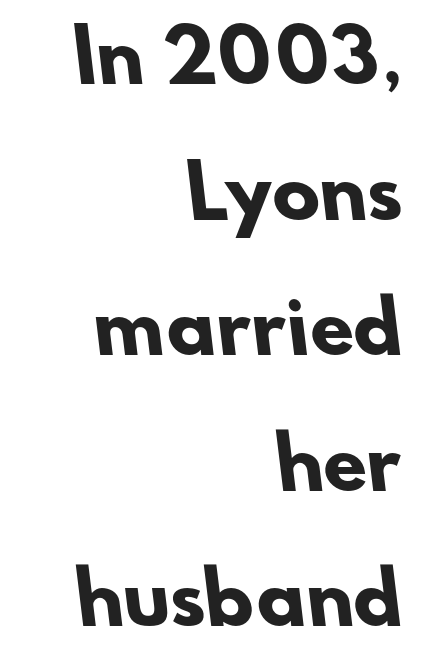
Q: Is the text bold? A: Yes.
Q: Is the typeface a serif or a sans-serif typeface? A: Sans-serif.
Q: Is the text underlined? A: No.
Q: How is the paragraph aligned? A: Right-aligned.
Q: Is the spacing between letters normal or unusually wide? A: Normal.
Q: Is the spacing between lines tight, normal or loose? A: Loose.
Q: Width (condensed, normal, or wide)? A: Normal.
Q: Stroke contrast? A: Low.
Q: x-height? A: Small.
Q: Monospaced? A: No.
